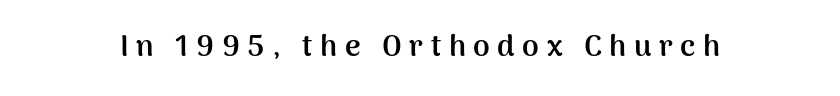
The image shows 30 px semibold sans-serif type, upright; set unusually wide letter spacing (+0.25 em), not underlined; medium stroke contrast and a medium x-height.
